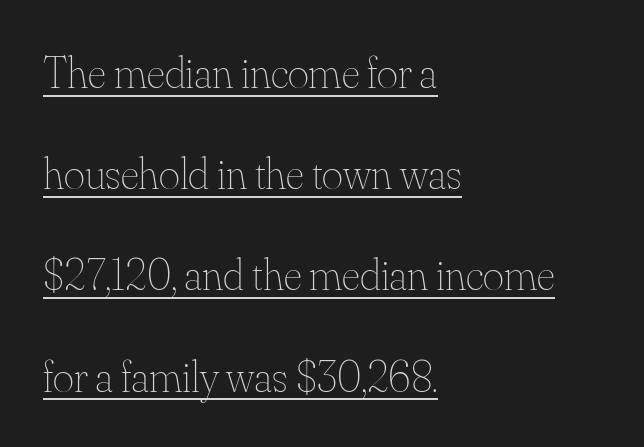
Posture: straight, roman, zero tilt. The string is rendered with underlining switched on. Typeset ragged right — the left edge is the straight one. The vertical gap from one line to the next is large.
